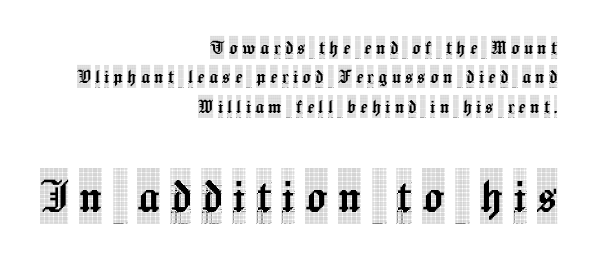
These lines sit exactly where default settings would place them. Nope, not italic — everything's standing straight. Does the copy run flush right? Yes — the right margin is perfectly even. Letters rest on an invisible, unmarked baseline. Spacing verdict: proportional, widths tailored to each character.
